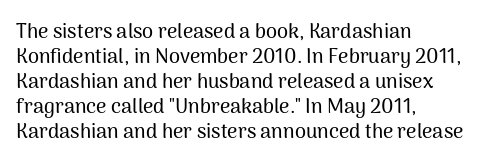
{"italic": "no", "underline": "no", "align": "left", "line_spacing": "normal", "line_spacing_ratio": 1.25, "letter_spacing": "normal", "letter_spacing_em": 0.0, "glyph_px": 20}
